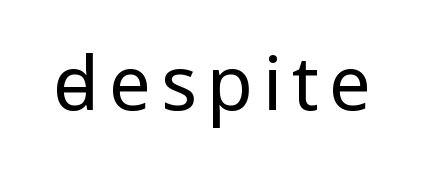
{"serif": "no", "italic": "no", "bold": "no", "weight": "regular", "width": "normal", "stroke_contrast": "low", "x_height": "medium", "monospaced": "no", "underline": "no", "glyph_px": 75}
